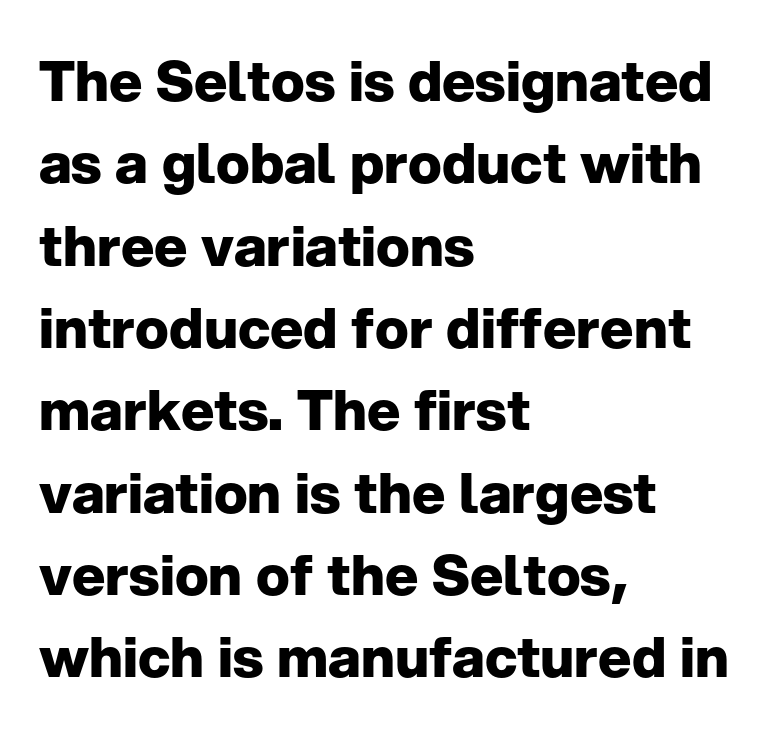
Q: Is the text bold? A: Yes.
Q: Is the text italic (slanted)? A: No, it is upright.
Q: Is the typeface a serif or a sans-serif typeface? A: Sans-serif.
Q: Is the text underlined? A: No.
Q: How is the paragraph aligned? A: Left-aligned.
Q: Is the spacing between letters normal or unusually wide? A: Normal.
Q: Is the spacing between lines tight, normal or loose? A: Normal.
Q: Width (condensed, normal, or wide)? A: Normal.
Q: Stroke contrast? A: Low.
Q: x-height? A: Medium.
Q: Monospaced? A: No.
